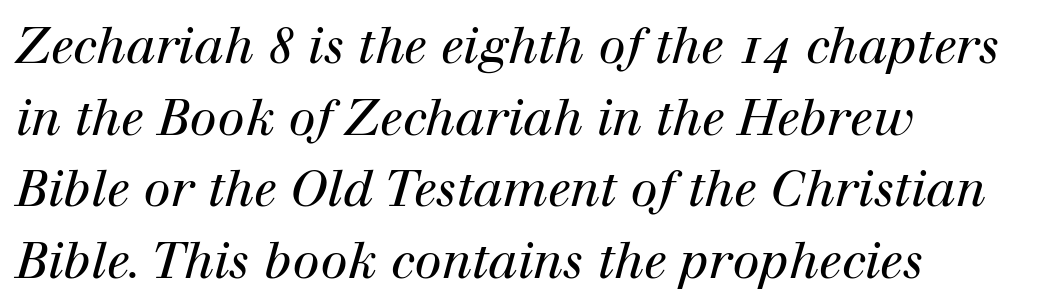
Q: Is the text bold? A: No.
Q: Is the text italic (slanted)? A: Yes, it leans right by about 12 degrees.
Q: Is the typeface a serif or a sans-serif typeface? A: Serif.
Q: Is the text underlined? A: No.
Q: How is the paragraph aligned? A: Left-aligned.
Q: Is the spacing between letters normal or unusually wide? A: Normal.
Q: Is the spacing between lines tight, normal or loose? A: Normal.
Q: Width (condensed, normal, or wide)? A: Normal.
Q: Stroke contrast? A: High.
Q: x-height? A: Medium.
Q: Monospaced? A: No.
